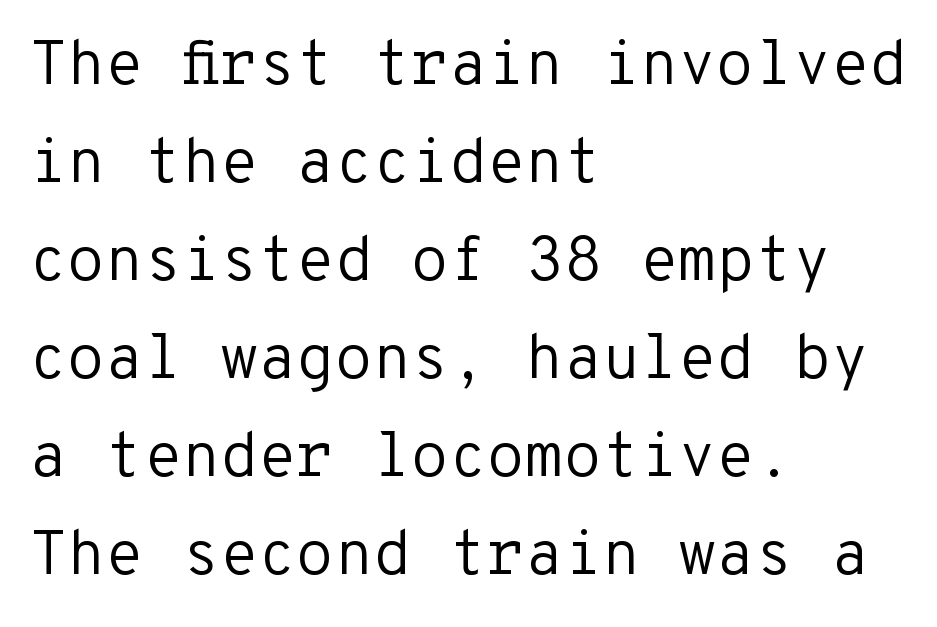
The words here are not underlined. On a weight scale, this lands at 450 or below. Caption: standard tracking, unaltered. The typesetter chose a ragged-right arrangement here. This block has exactly the height ordinary leading produces.
